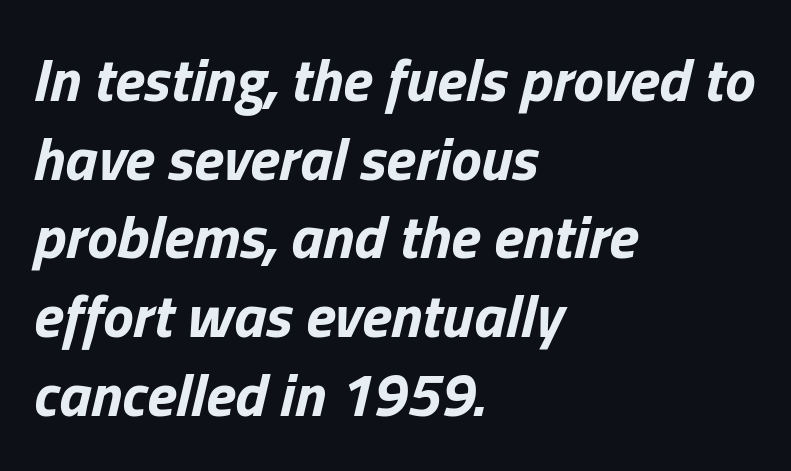
{"italic": "yes", "lean": "right", "slant_degrees": 13, "bold": "yes", "weight": "bold", "width": "normal", "stroke_contrast": "low", "x_height": "medium", "monospaced": "no", "underline": "no", "align": "left", "line_spacing": "normal", "line_spacing_ratio": 1.29, "letter_spacing": "normal", "letter_spacing_em": 0.0, "glyph_px": 61}
